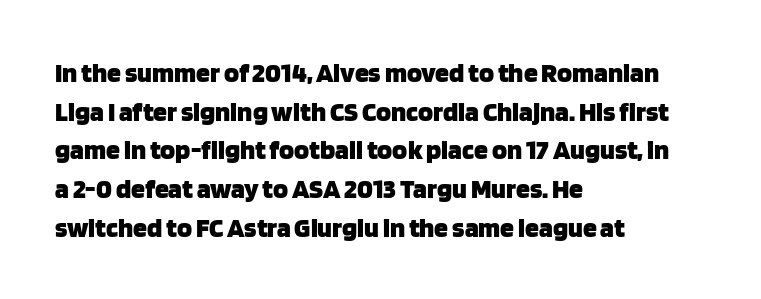
This rendering uses left alignment, leaving the right contour irregular. The space between consecutive lines is moderate. The passage shown is not underscored anywhere. Summary of weight: heavy, a full bold.
